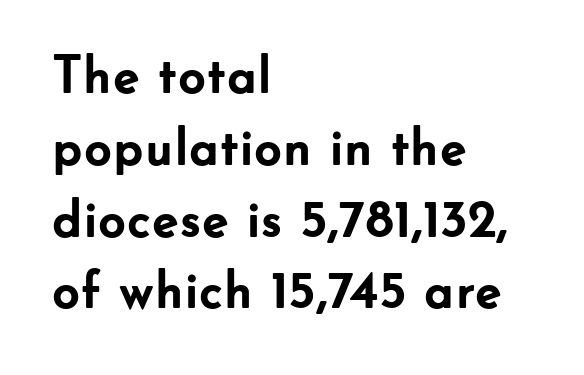
{"serif": "no", "italic": "no", "bold": "yes", "weight": "semibold", "width": "normal", "stroke_contrast": "low", "x_height": "small", "monospaced": "no", "underline": "no", "align": "left", "line_spacing": "normal", "line_spacing_ratio": 1.33, "letter_spacing": "normal", "letter_spacing_em": 0.0, "glyph_px": 54}
